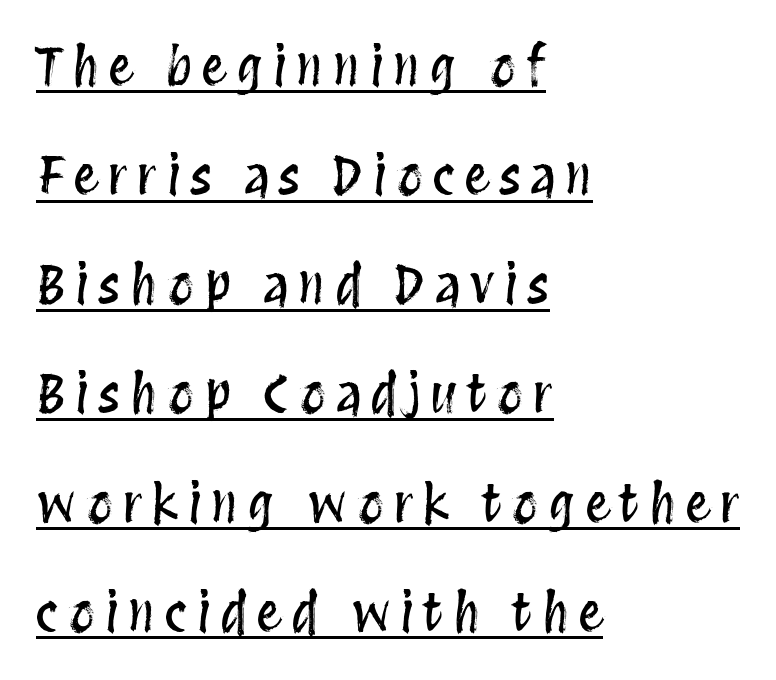
The image shows 51 px condensed type, upright; set left-aligned, loose line spacing (2.14x), underlined; medium stroke contrast and a large x-height.
